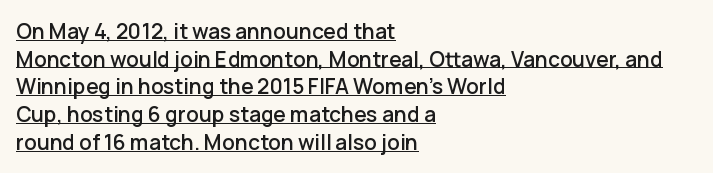
The gaps between neighbouring characters are ordinary and unremarkable. Posture: upright roman. Leading matches the norm, producing a regular column. A classic flush-left, rag-right setting is used for this passage.
